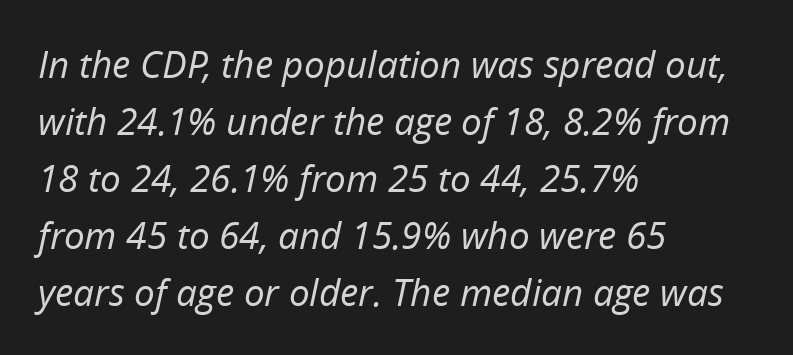
{"italic": "yes", "lean": "right", "slant_degrees": 12, "bold": "no", "weight": "regular", "width": "normal", "stroke_contrast": "low", "x_height": "medium", "monospaced": "no", "underline": "no", "align": "left", "line_spacing": "normal", "line_spacing_ratio": 1.54, "letter_spacing": "normal", "letter_spacing_em": 0.0, "glyph_px": 37}
